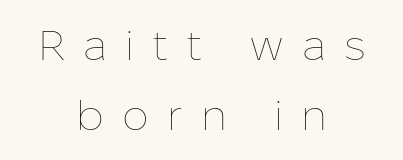
The image shows 42 px thin type, upright; set centered, normal line spacing (1.66x), unusually wide letter spacing (+0.43 em), not underlined; low stroke contrast and a medium x-height.
